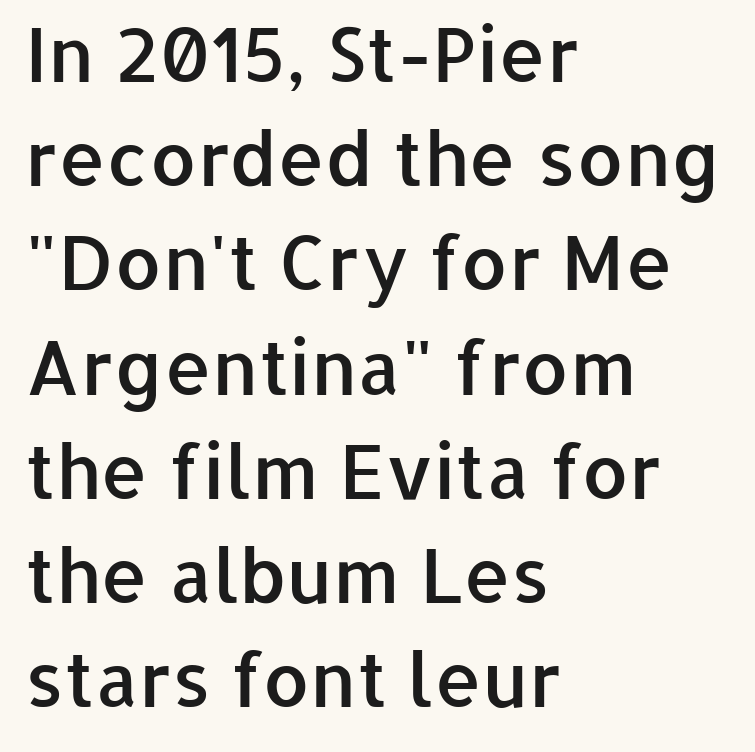
Q: Is the text bold? A: Semi-bold.
Q: Is the text italic (slanted)? A: No, it is upright.
Q: Is the typeface a serif or a sans-serif typeface? A: Sans-serif.
Q: Is the text underlined? A: No.
Q: How is the paragraph aligned? A: Left-aligned.
Q: Is the spacing between letters normal or unusually wide? A: Normal.
Q: Is the spacing between lines tight, normal or loose? A: Normal.
Q: Width (condensed, normal, or wide)? A: Normal.
Q: Stroke contrast? A: Low.
Q: x-height? A: Medium.
Q: Monospaced? A: No.
